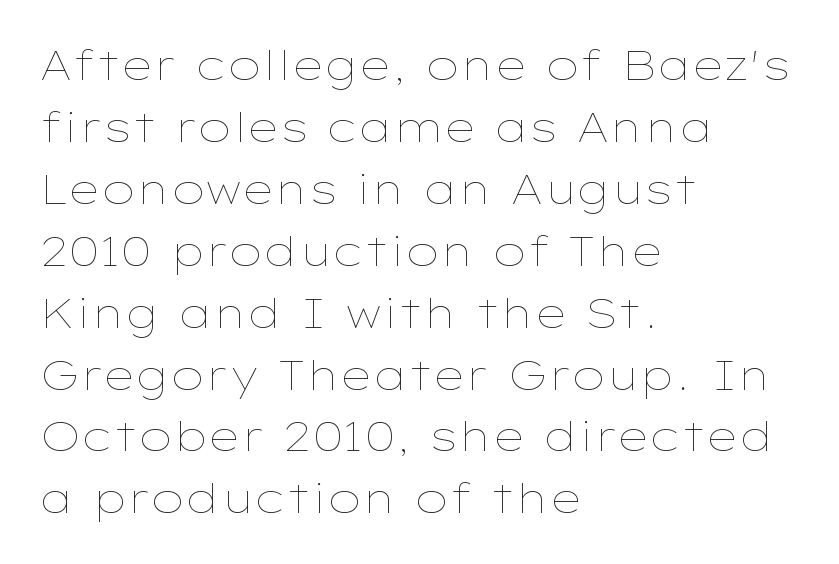
The image shows 41 px thin, wide type, upright; set left-aligned, normal line spacing (1.51x), normal letter spacing, not underlined; low stroke contrast and a medium x-height.
